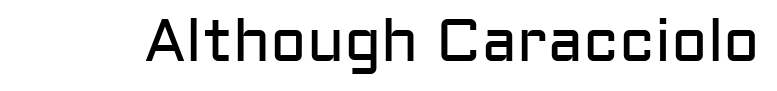
Characters remain perfectly vertical along every line. Bold? No — there's no thickening of the strokes. Serifs: no, the terminals of the letterforms are clean. Here the designer chose a conventional face with non-uniform glyph widths. Clear beneath every line of the passage.
